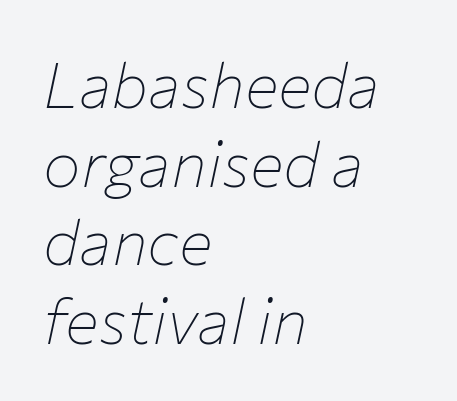
Q: Is the text bold? A: No.
Q: Is the text italic (slanted)? A: Yes, it leans right by about 12 degrees.
Q: Is the text underlined? A: No.
Q: How is the paragraph aligned? A: Left-aligned.
Q: Is the spacing between letters normal or unusually wide? A: Normal.
Q: Is the spacing between lines tight, normal or loose? A: Normal.
Q: Width (condensed, normal, or wide)? A: Normal.
Q: Stroke contrast? A: Low.
Q: x-height? A: Medium.
Q: Monospaced? A: No.
